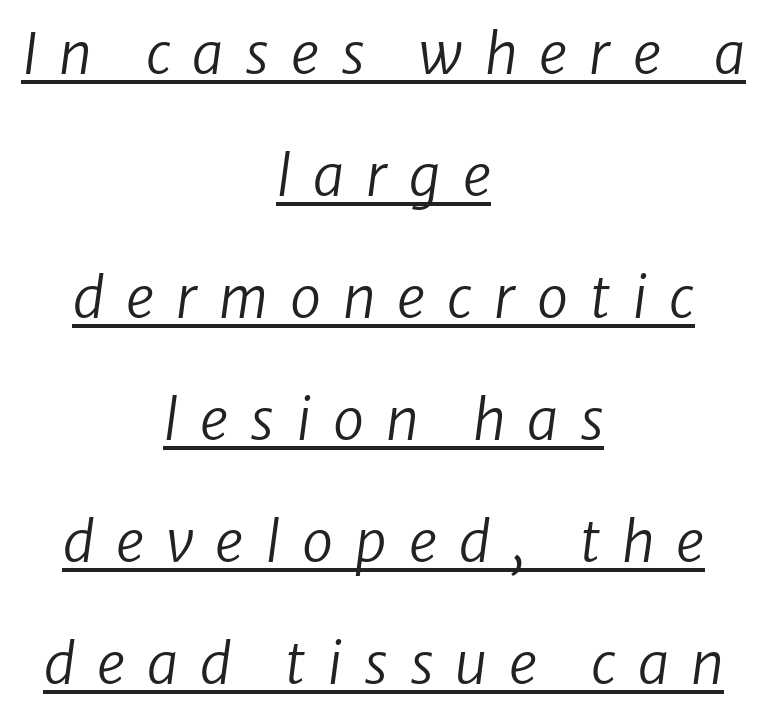
{"italic": "yes", "lean": "right", "slant_degrees": 8, "bold": "no", "weight": "regular", "width": "normal", "stroke_contrast": "low", "x_height": "medium", "monospaced": "no", "underline": "yes", "align": "center", "line_spacing": "loose", "line_spacing_ratio": 2.18, "letter_spacing": "wide", "letter_spacing_em": 0.39, "glyph_px": 56}
